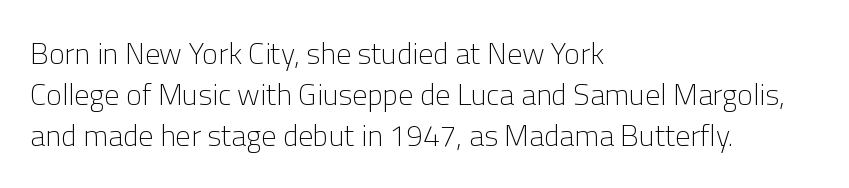
Q: Is the text bold? A: No.
Q: Is the text italic (slanted)? A: No, it is upright.
Q: Is the typeface a serif or a sans-serif typeface? A: Sans-serif.
Q: Is the text underlined? A: No.
Q: How is the paragraph aligned? A: Left-aligned.
Q: Is the spacing between letters normal or unusually wide? A: Normal.
Q: Is the spacing between lines tight, normal or loose? A: Normal.
Q: Width (condensed, normal, or wide)? A: Normal.
Q: Stroke contrast? A: Low.
Q: x-height? A: Medium.
Q: Monospaced? A: No.
